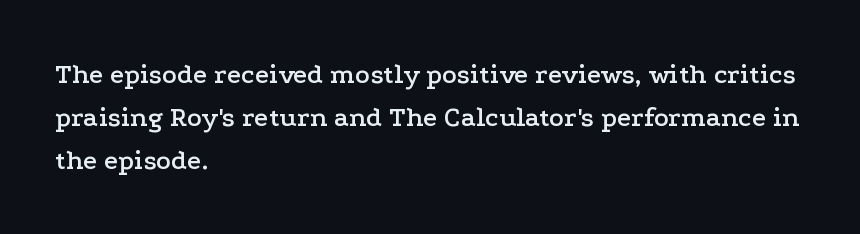
The image shows 28 px wide serif type, upright; set left-aligned, normal line spacing (1.54x), normal letter spacing, not underlined; low stroke contrast and a medium x-height.
